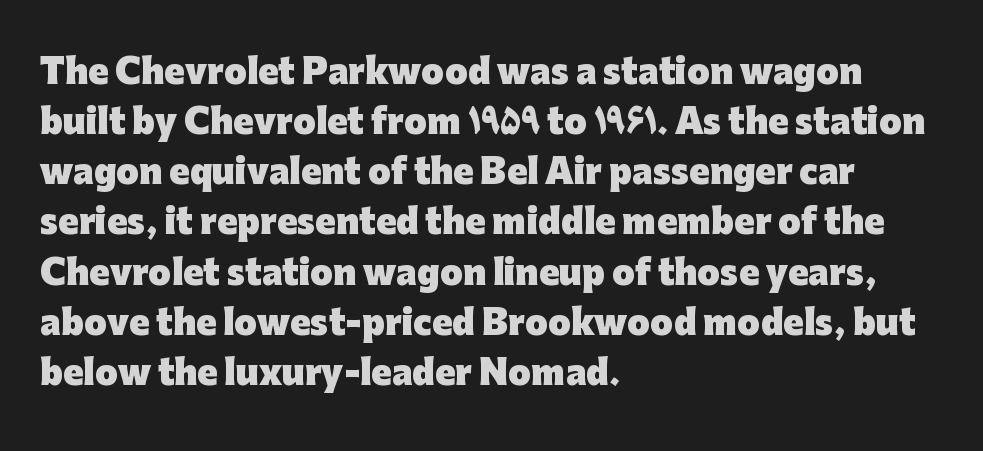
{"serif": "no", "italic": "no", "bold": "yes", "weight": "heavy", "width": "normal", "stroke_contrast": "low", "x_height": "medium", "monospaced": "no", "underline": "no", "align": "left", "line_spacing": "normal", "line_spacing_ratio": 1.52, "letter_spacing": "normal", "letter_spacing_em": 0.0, "glyph_px": 33}
